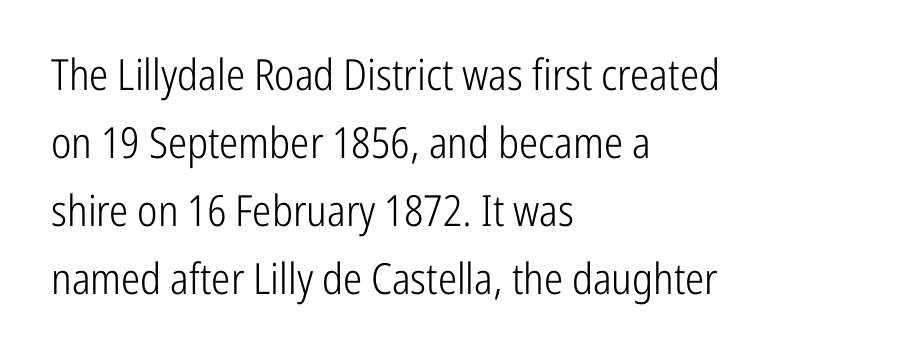
If you measured baseline to baseline, you'd find a middling distance. Summary of weight: not heavy and not bold. Each letter keeps its own natural width here, so spacing adapts to shape. Decoration check: the copy has no underline.
